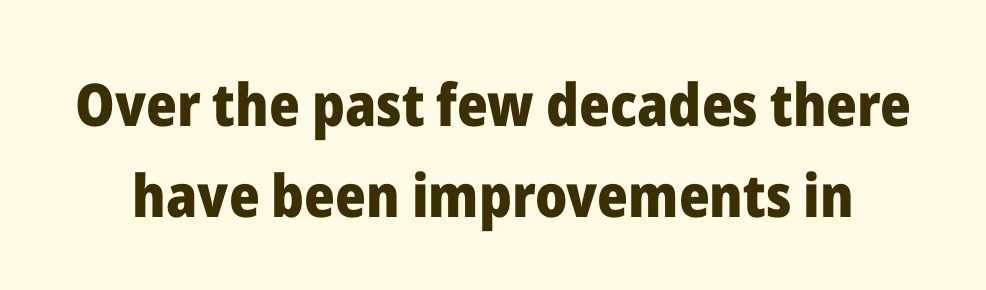
Heft: maximum for text — a bold. Looks like regular typesetting: each glyph gets only the width it needs. Compared with typical paragraphs, the rows here are spaced about the same. The letterforms sit shoulder to shoulder at normal distance.
